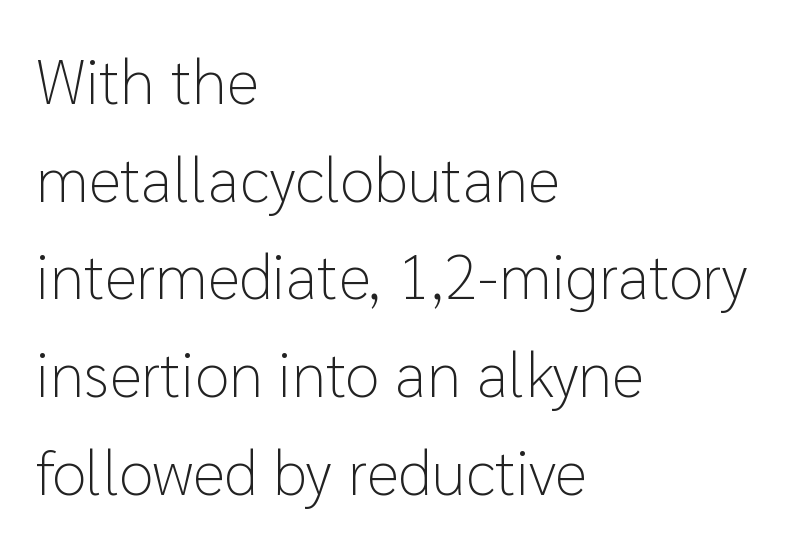
What stands out about the letter spacing? Nothing — it is the standard amount. Think standard paragraph weight, or any step lighter than that. When letters stand straight like this, we call the style roman or upright. No word sits above an underline. A sans-serif font was chosen for this passage. The rendering anchors every line to the left-hand side.
